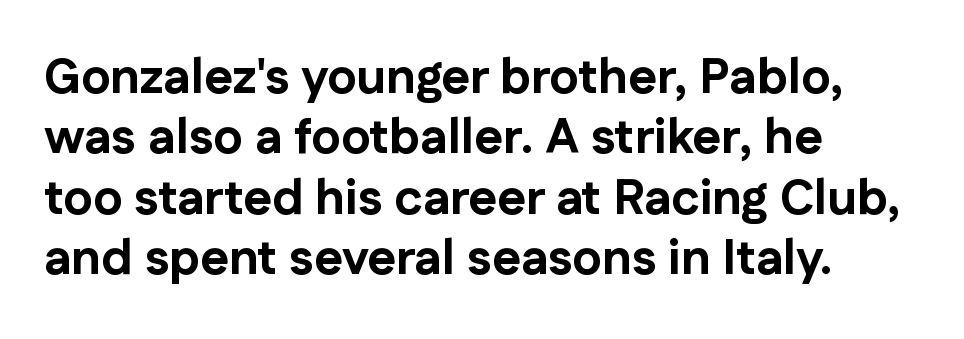
Quick note: underline off. The text was rendered using a sans face with plain stroke endings. Caption: bold face, heavy strokes. Inter-character spacing is left at the font's built-in metrics.
